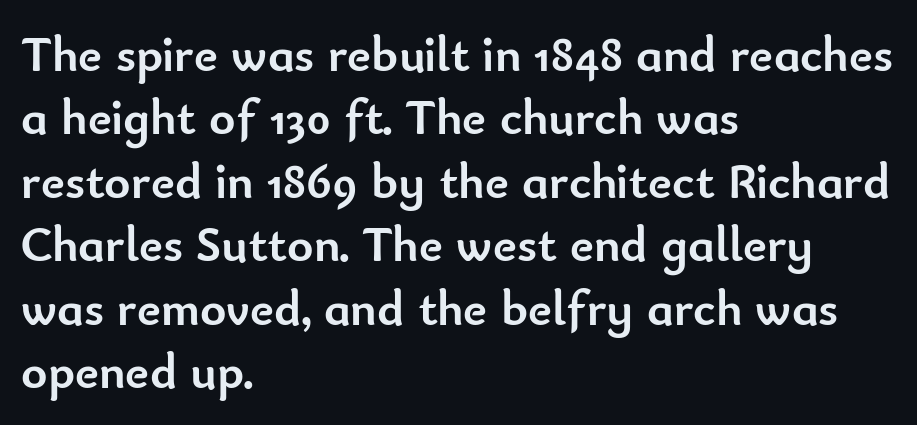
The image shows 50 px semibold sans-serif type, upright; set left-aligned, normal line spacing (1.27x), normal letter spacing, not underlined; low stroke contrast and a small x-height.
